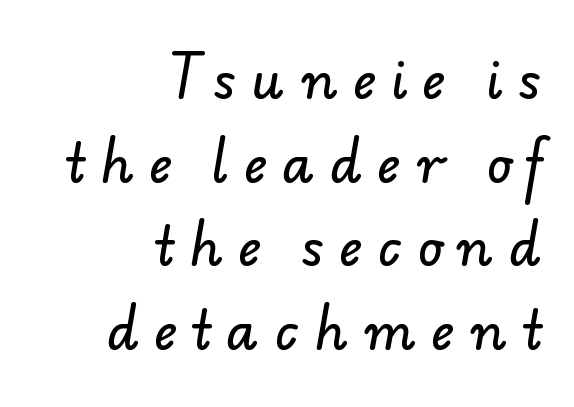
{"serif": "no", "width": "normal", "stroke_contrast": "low", "x_height": "small", "monospaced": "no", "underline": "no", "align": "right", "line_spacing": "normal", "line_spacing_ratio": 1.64, "letter_spacing": "wide", "letter_spacing_em": 0.31, "glyph_px": 51}
